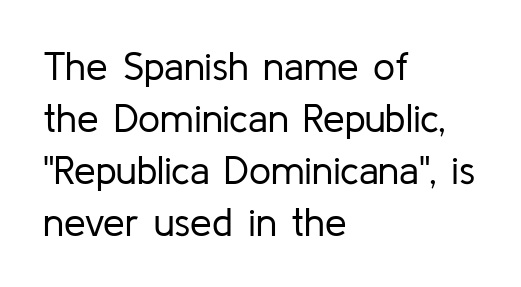
{"serif": "no", "italic": "no", "bold": "no", "weight": "regular", "width": "normal", "stroke_contrast": "low", "x_height": "medium", "monospaced": "no", "underline": "no", "align": "left", "line_spacing": "normal", "line_spacing_ratio": 1.33, "letter_spacing": "normal", "letter_spacing_em": 0.0, "glyph_px": 39}
